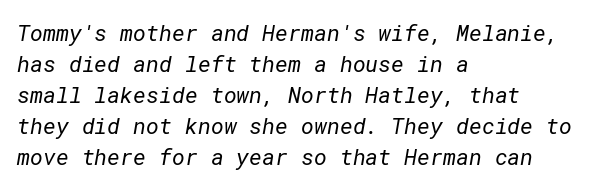
The image shows 22 px text type; set left-aligned, normal line spacing (1.41x), normal letter spacing, not underlined.
